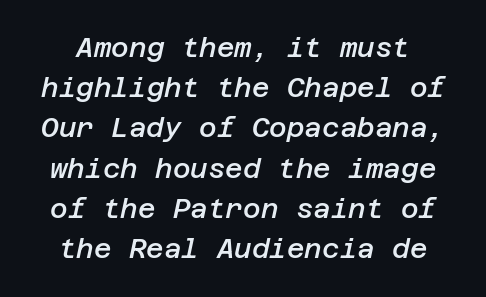
Q: Is the text bold? A: Semi-bold.
Q: Is the text italic (slanted)? A: Yes, it leans right by about 12 degrees.
Q: Is the text underlined? A: No.
Q: Is the spacing between letters normal or unusually wide? A: Normal.
Q: Is the spacing between lines tight, normal or loose? A: Normal.
